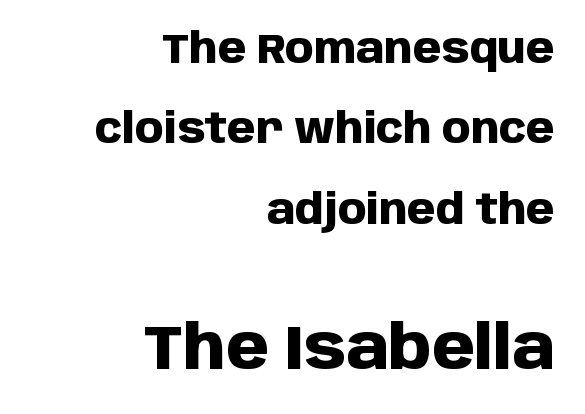
Q: Is the text bold? A: Yes.
Q: Is the text italic (slanted)? A: No, it is upright.
Q: Is the typeface a serif or a sans-serif typeface? A: Sans-serif.
Q: Is the text underlined? A: No.
Q: How is the paragraph aligned? A: Right-aligned.
Q: Is the spacing between letters normal or unusually wide? A: Normal.
Q: Is the spacing between lines tight, normal or loose? A: Loose.
Q: Which block of text is set in a larger size, the first (top) or the second (bottom)? A: The second (bottom) one.
Q: Width (condensed, normal, or wide)? A: Normal.
Q: Stroke contrast? A: Low.
Q: x-height? A: Large.
Q: Monospaced? A: No.
